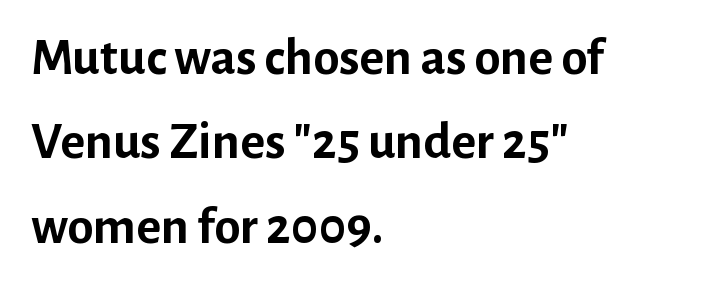
Tall strokes in this sample are plumb rather than angled. Check where the strokes stop: nothing finishes them off — pure sans. Notice how descenders clear the ascenders below comfortably — that's standard leading. A typesetter would call this proportional, since set widths differ per character. Does the copy run flush right? No — it runs flush left.
